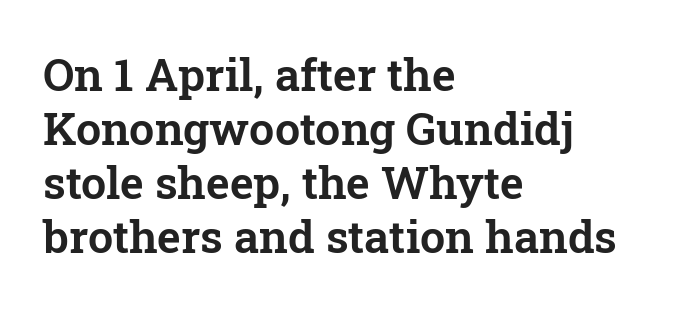
A typesetter would call this zero additional tracking. The specimen omits any rule beneath the text block's lines. Proportional: the letters do not fall into vertical columns. Serif or sans? Serif — the stroke terminals have little feet.
